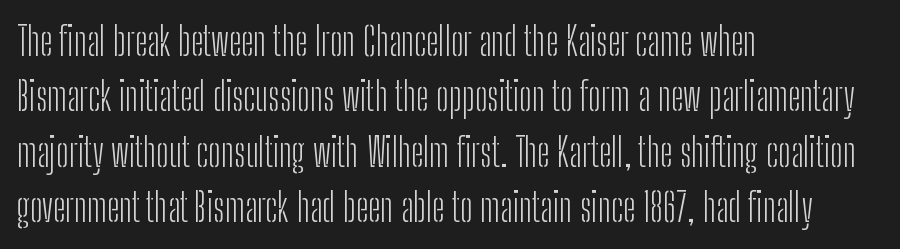
What kind of face is this? One without serifs — a sans. These lines are rendered in a variable-pitch font. Characters remain perfectly vertical along every line. Leading matches the norm, producing a regular column. The rendering anchors every line to the left-hand side. The space directly below the letters is spotless.
